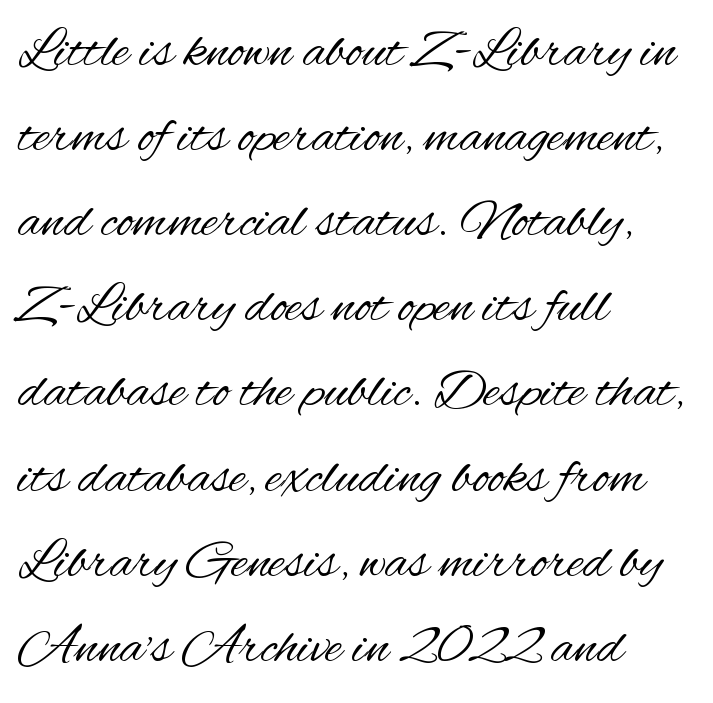
{"serif": "no", "bold": "no", "weight": "regular", "width": "condensed", "stroke_contrast": "medium", "x_height": "small", "monospaced": "no", "underline": "no", "align": "left", "line_spacing": "normal", "line_spacing_ratio": 1.52, "letter_spacing": "normal", "letter_spacing_em": 0.0, "glyph_px": 56}
